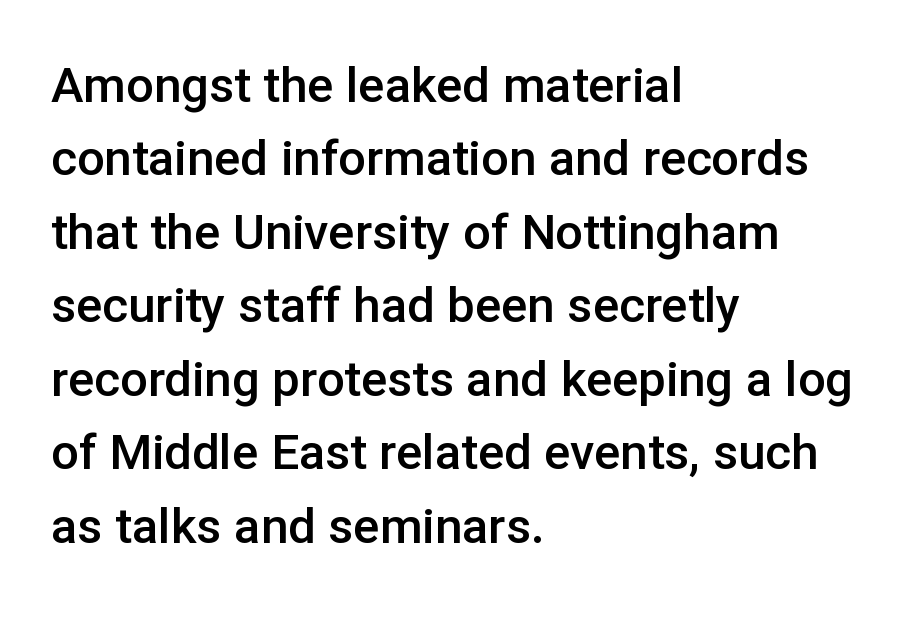
Nobody touched the tracking dial on this one. The block of text has a typical density, with ordinary space between rows. When letters stand straight like this, we call the style roman or upright. These lines stack with their left ends in a neat column.
